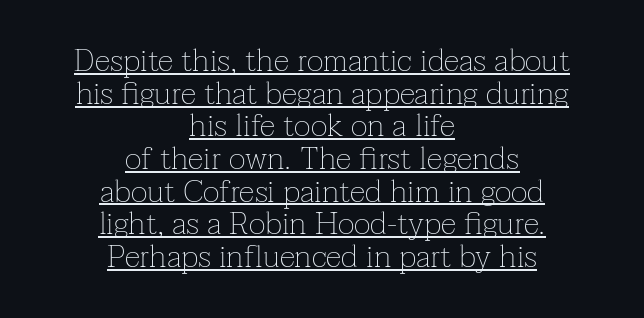
Q: Is the text bold? A: No.
Q: Is the text italic (slanted)? A: No, it is upright.
Q: Is the typeface a serif or a sans-serif typeface? A: Serif.
Q: Is the text underlined? A: Yes.
Q: How is the paragraph aligned? A: Centered.
Q: Is the spacing between letters normal or unusually wide? A: Normal.
Q: Is the spacing between lines tight, normal or loose? A: Tight.
Q: Width (condensed, normal, or wide)? A: Normal.
Q: Stroke contrast? A: Low.
Q: x-height? A: Medium.
Q: Monospaced? A: No.
